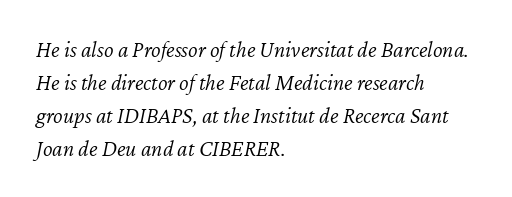
Q: Is the text bold? A: No.
Q: Is the text italic (slanted)? A: Yes, it leans right by about 12 degrees.
Q: Is the text underlined? A: No.
Q: How is the paragraph aligned? A: Left-aligned.
Q: Is the spacing between letters normal or unusually wide? A: Normal.
Q: Is the spacing between lines tight, normal or loose? A: Normal.
